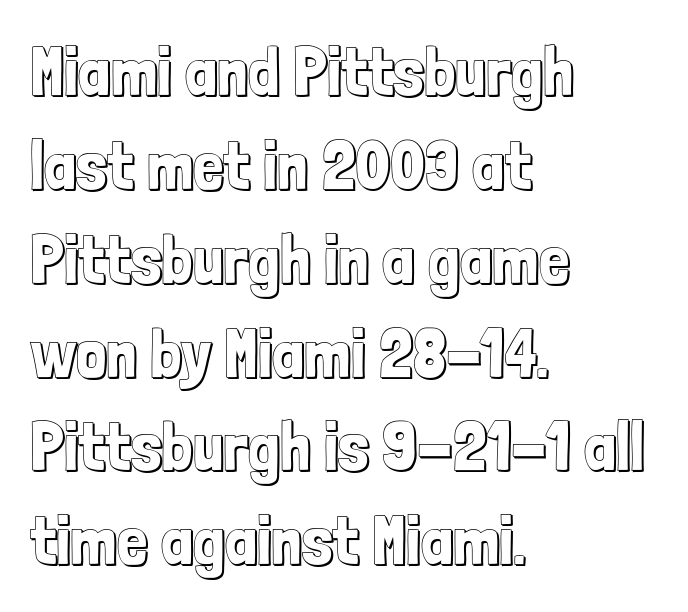
Note the varied advance widths — an 'i' is clearly narrower than an 'm'. The letters stand upright; this is a roman face. The baseline area is clear. One glance says typical: line gaps are just what's usual. The typesetter chose a ragged-right arrangement here. Standard letterfit; no display-style spreading of the glyphs.
